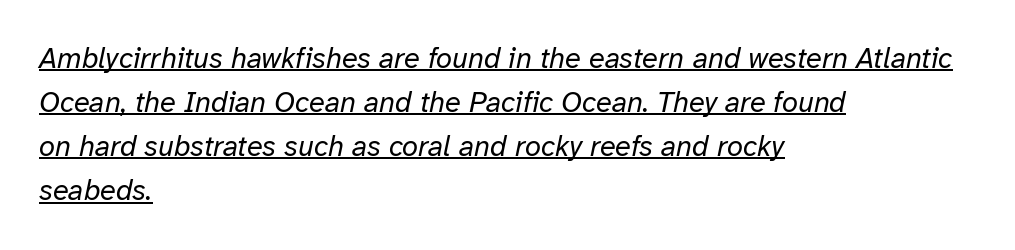
{"italic": "yes", "lean": "right", "slant_degrees": 12, "bold": "no", "weight": "regular", "width": "normal", "stroke_contrast": "low", "x_height": "medium", "monospaced": "no", "underline": "yes", "align": "left", "line_spacing": "normal", "line_spacing_ratio": 1.52, "letter_spacing": "normal", "letter_spacing_em": 0.0, "glyph_px": 29}
